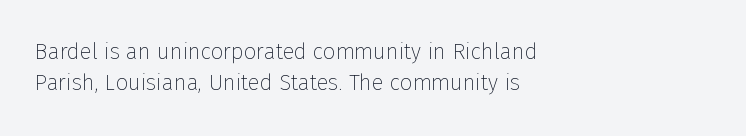
Summary of vertical rhythm: regular, with standard interline spacing. Short note: letters normally spaced. The font's upright variant was chosen for this text. Casual observation: everything's shoved over to the left.
